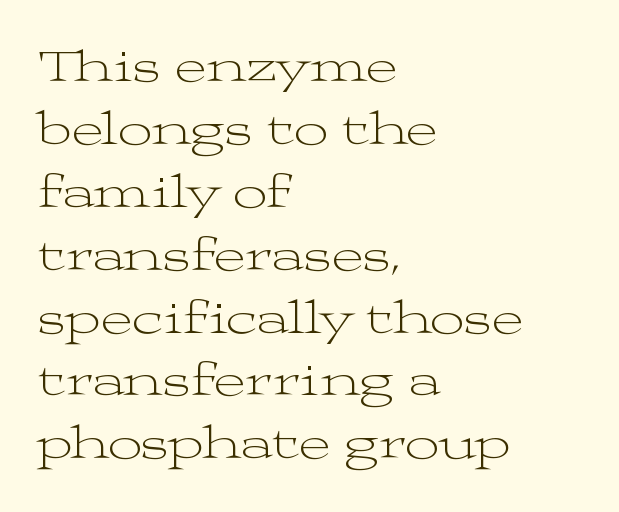
{"serif": "yes", "italic": "no", "bold": "no", "weight": "light", "width": "wide", "stroke_contrast": "medium", "x_height": "medium", "monospaced": "no", "underline": "no", "align": "left", "line_spacing": "normal", "line_spacing_ratio": 1.31, "letter_spacing": "normal", "letter_spacing_em": 0.0, "glyph_px": 48}
